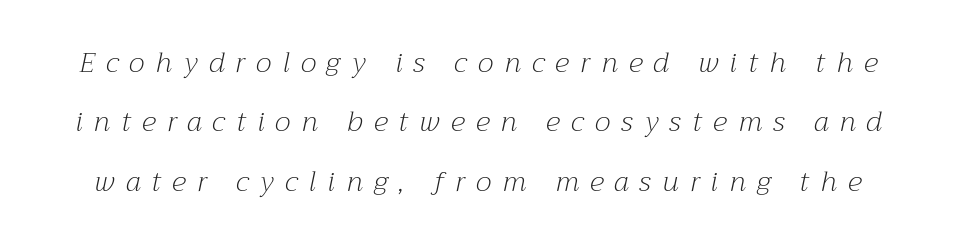
Successive baselines arrive slowly, with a big drop between each. Font category for this specimen: serif. Here the designer chose a conventional face with non-uniform glyph widths. The weight tops out at a normal text grade. The font's italic variant was chosen for this text. Beneath every word, the page is bare.
